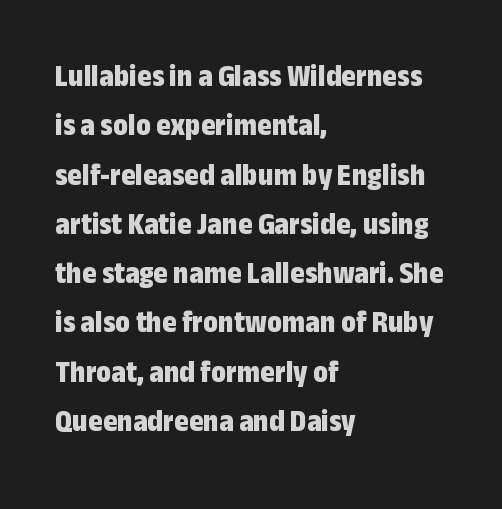
Q: Is the text bold? A: Yes.
Q: Is the text italic (slanted)? A: No, it is upright.
Q: Is the typeface a serif or a sans-serif typeface? A: Sans-serif.
Q: Is the text underlined? A: No.
Q: How is the paragraph aligned? A: Left-aligned.
Q: Is the spacing between letters normal or unusually wide? A: Normal.
Q: Is the spacing between lines tight, normal or loose? A: Normal.
Q: Width (condensed, normal, or wide)? A: Condensed.
Q: Stroke contrast? A: Low.
Q: x-height? A: Medium.
Q: Monospaced? A: No.
